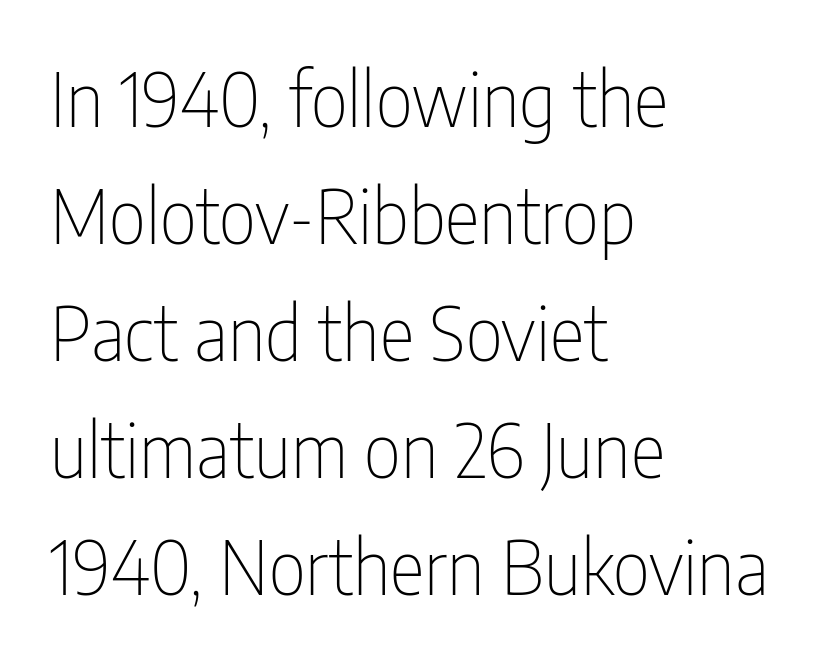
The image shows 74 px thin, condensed sans-serif type, upright; set left-aligned, normal line spacing (1.58x), normal letter spacing, not underlined; low stroke contrast and a medium x-height.
